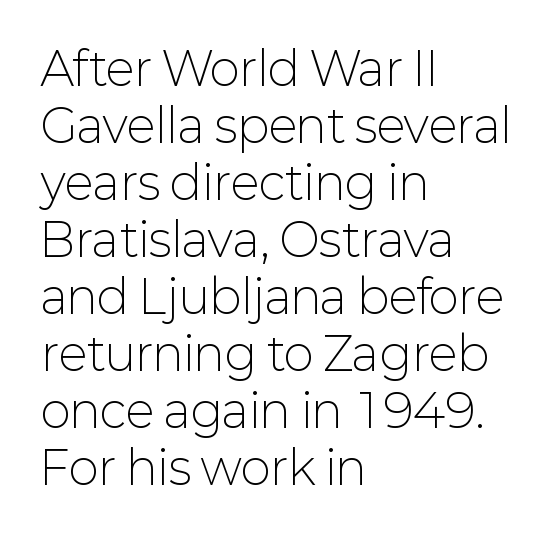
The image shows 46 px light sans-serif type, upright; set left-aligned, line spacing 1.24x, normal letter spacing, not underlined; low stroke contrast and a medium x-height.
